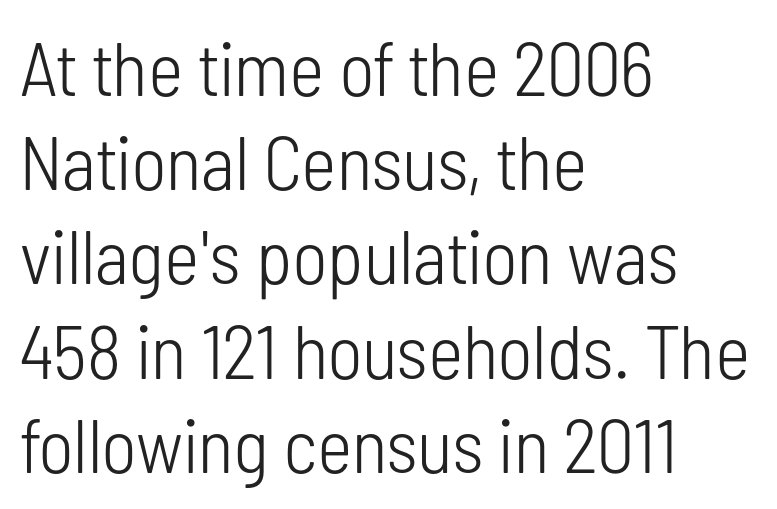
{"serif": "no", "italic": "no", "bold": "no", "weight": "light", "width": "condensed", "stroke_contrast": "low", "x_height": "medium", "monospaced": "no", "underline": "no", "align": "left", "line_spacing_ratio": 1.24, "letter_spacing": "normal", "letter_spacing_em": 0.0, "glyph_px": 76}
